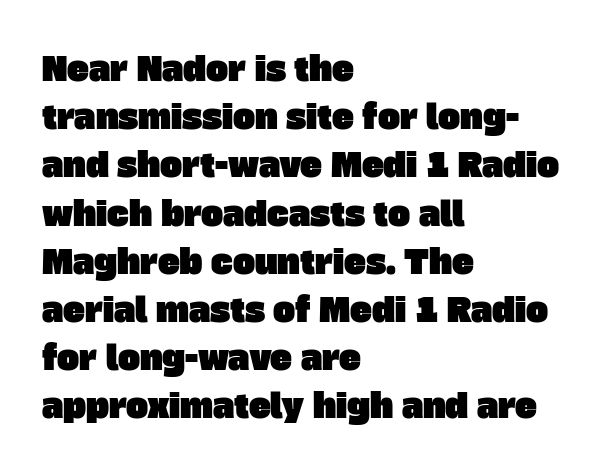
{"serif": "no", "width": "normal", "stroke_contrast": "low", "x_height": "large", "monospaced": "no", "underline": "no", "align": "left", "line_spacing": "normal", "line_spacing_ratio": 1.46, "letter_spacing": "normal", "letter_spacing_em": 0.0, "glyph_px": 33}
